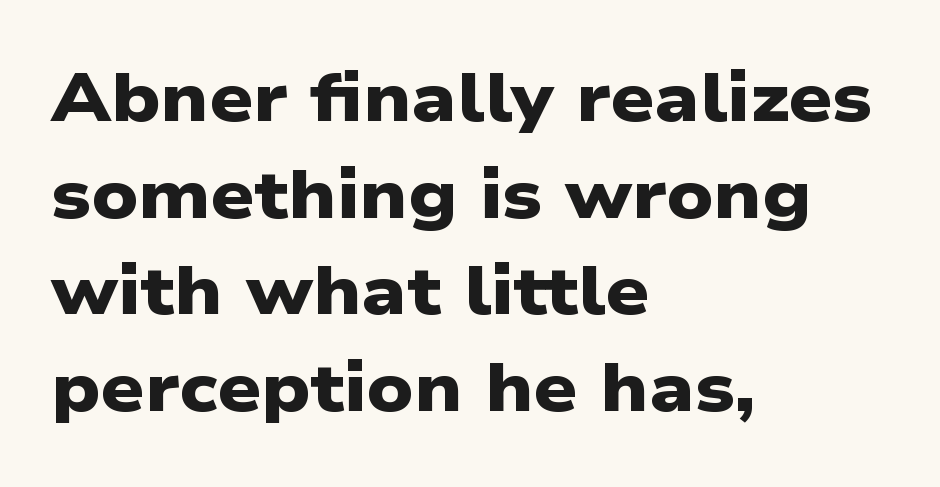
Q: Is the text bold? A: Yes.
Q: Is the typeface a serif or a sans-serif typeface? A: Sans-serif.
Q: Is the text underlined? A: No.
Q: How is the paragraph aligned? A: Left-aligned.
Q: Is the spacing between letters normal or unusually wide? A: Normal.
Q: Is the spacing between lines tight, normal or loose? A: Normal.
Q: Width (condensed, normal, or wide)? A: Wide.
Q: Stroke contrast? A: Low.
Q: x-height? A: Medium.
Q: Monospaced? A: No.
